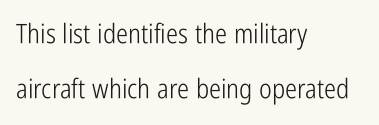
The rendering keeps characters at their native spacing. Posture: vertical. This rendering features lettering with no underline. The typesetting does not lean heavy: it is not bold.
